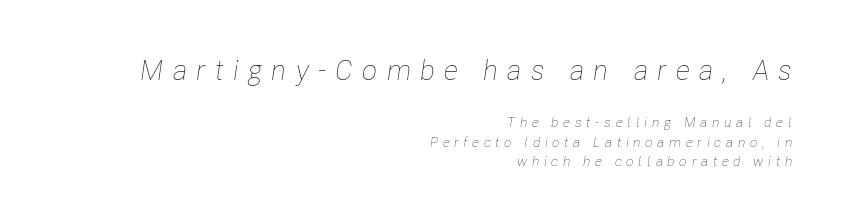
{"italic": "yes", "lean": "right", "slant_degrees": 8, "bold": "no", "weight": "thin", "width": "condensed", "stroke_contrast": "low", "x_height": "medium", "monospaced": "no", "underline": "no", "align": "right", "line_spacing": "normal", "line_spacing_ratio": 1.36, "letter_spacing": "wide", "letter_spacing_em": 0.33, "larger_block": "first", "size_ratio": 2.0, "glyph_px": 28}
